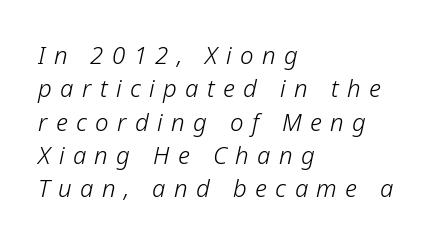
The image shows 24 px text type, italic (leaning right); set left-aligned, normal line spacing (1.39x), unusually wide letter spacing (+0.35 em), not underlined.
